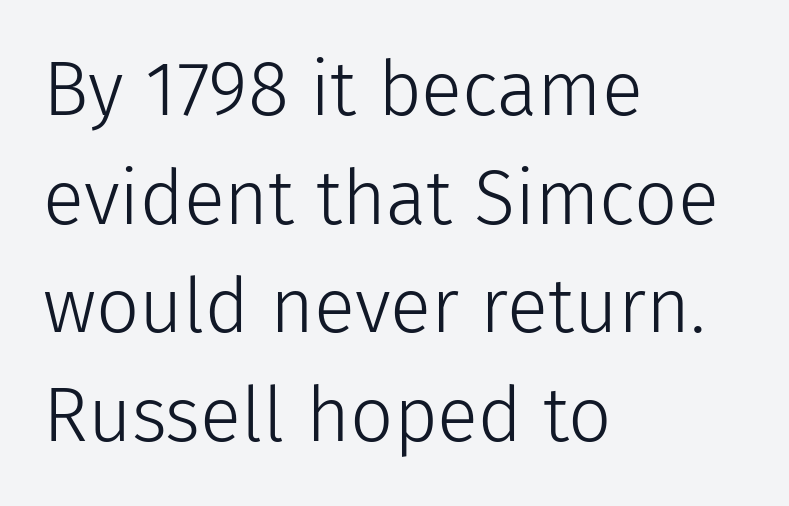
The rendering shows plain stroke endings on the letterforms — a sans-serif design. The text block is weighted toward the left margin, trailing off unevenly rightward. Observe the ordinary spacing: letters are neighbours, not strangers. Just letters on the line, the space beneath them empty.
